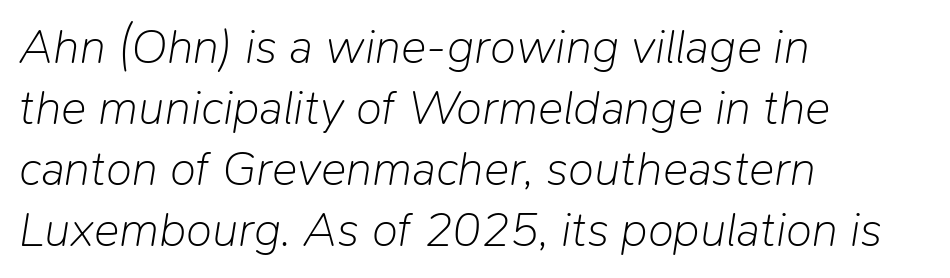
The image shows 48 px light type, italic (leaning right); set left-aligned, normal line spacing (1.27x), normal letter spacing, not underlined; low stroke contrast and a medium x-height.
